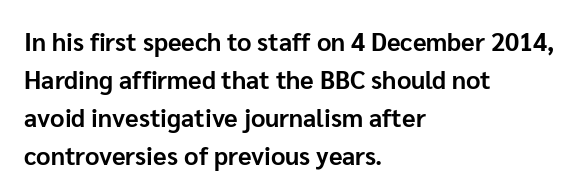
Q: Is the text bold? A: Yes.
Q: Is the text italic (slanted)? A: No, it is upright.
Q: Is the text underlined? A: No.
Q: How is the paragraph aligned? A: Left-aligned.
Q: Is the spacing between letters normal or unusually wide? A: Normal.
Q: Is the spacing between lines tight, normal or loose? A: Normal.
